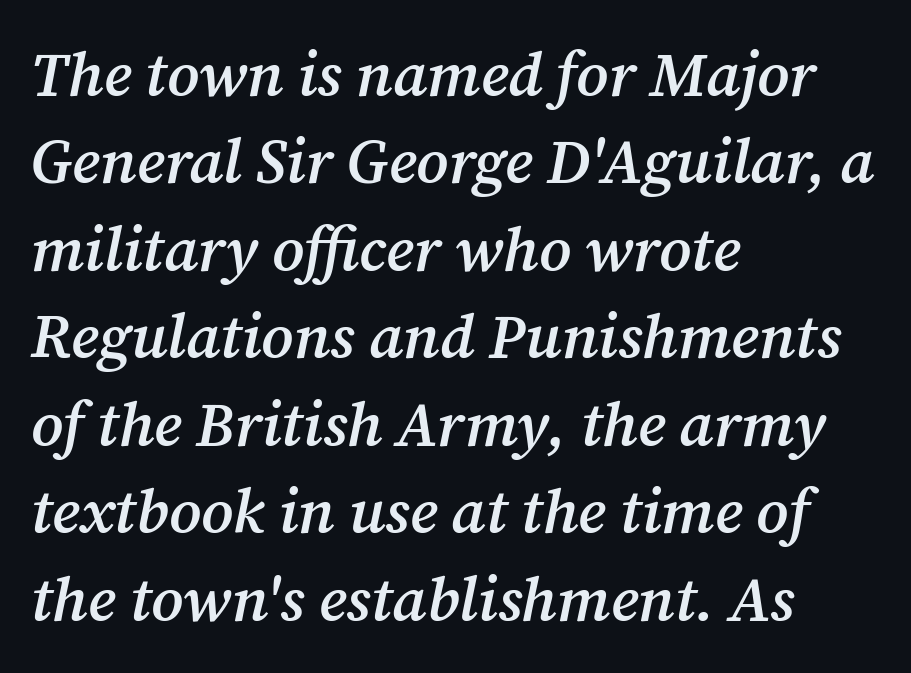
{"serif": "yes", "italic": "yes", "lean": "right", "slant_degrees": 12, "bold": "semi", "weight": "semibold", "width": "normal", "stroke_contrast": "medium", "x_height": "medium", "monospaced": "no", "underline": "no", "align": "left", "line_spacing": "normal", "line_spacing_ratio": 1.41, "letter_spacing": "normal", "letter_spacing_em": 0.0, "glyph_px": 62}
